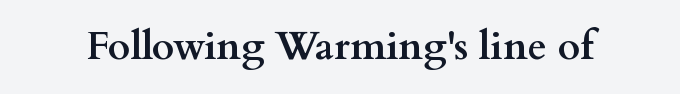
The image shows 39 px semibold, wide serif type, upright; set normal letter spacing, not underlined; medium stroke contrast and a small x-height.
